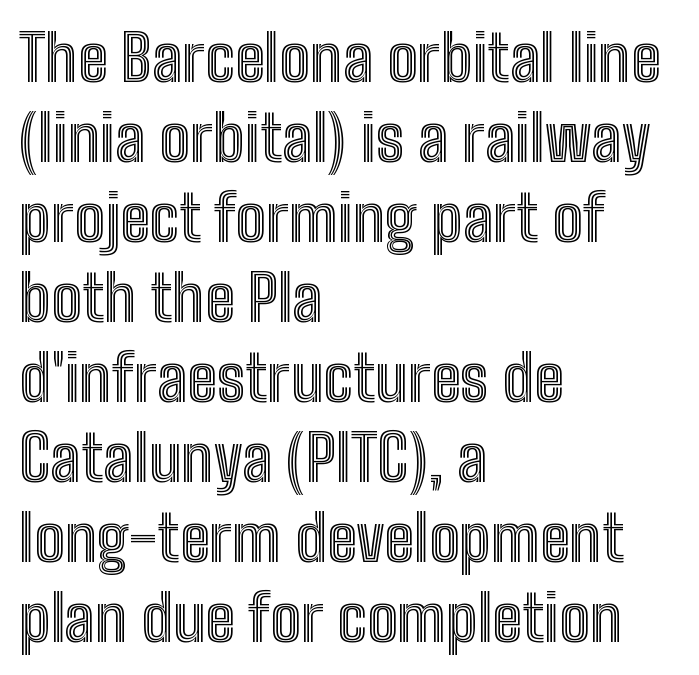
Q: Is the text italic (slanted)? A: No, it is upright.
Q: Is the text underlined? A: No.
Q: How is the paragraph aligned? A: Left-aligned.
Q: Is the spacing between letters normal or unusually wide? A: Normal.
Q: Is the spacing between lines tight, normal or loose? A: Normal.
Q: Width (condensed, normal, or wide)? A: Condensed.
Q: x-height? A: Medium.
Q: Monospaced? A: No.
